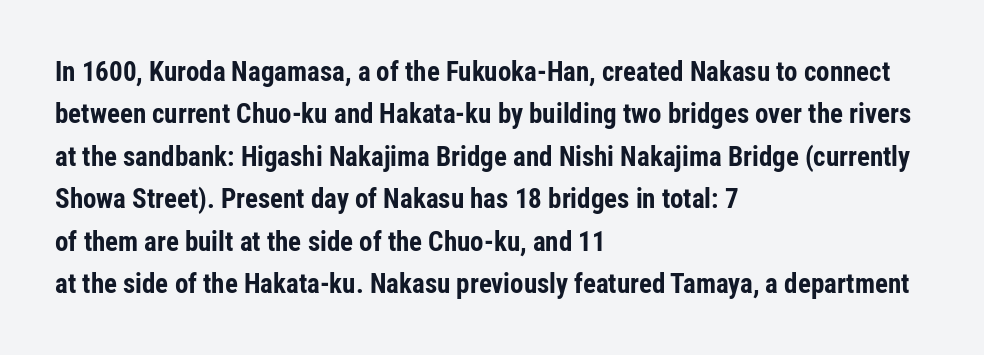
The image shows 27 px bold type, upright; set left-aligned, normal line spacing (1.57x), normal letter spacing, not underlined.
